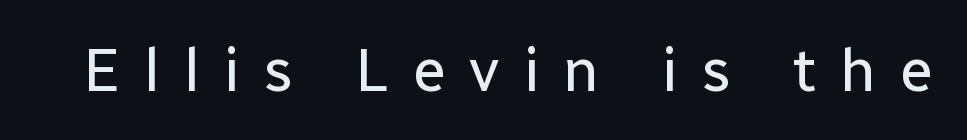
{"serif": "no", "italic": "no", "bold": "no", "weight": "regular", "width": "normal", "stroke_contrast": "low", "x_height": "medium", "monospaced": "no", "underline": "no", "letter_spacing": "wide", "letter_spacing_em": 0.38, "glyph_px": 61}
